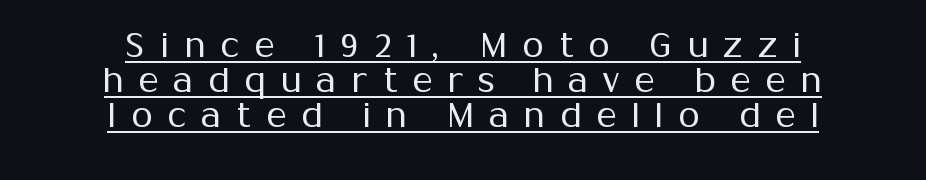
The strokes carry an ordinary text weight at most. The passage shown stacks its lines with hardly any gap. The typesetter has applied underlining to the passage shown. Here the glyphs are tracked loosely, breaking word shapes into spaced letters.
